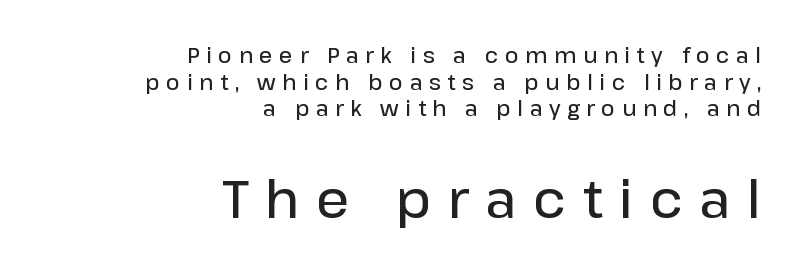
{"serif": "no", "italic": "no", "bold": "semi", "weight": "semibold", "width": "normal", "stroke_contrast": "low", "x_height": "medium", "monospaced": "no", "underline": "no", "align": "right", "line_spacing": "normal", "line_spacing_ratio": 1.27, "letter_spacing": "wide", "letter_spacing_em": 0.32, "larger_block": "second", "size_ratio": 2.48, "glyph_px": 52}
